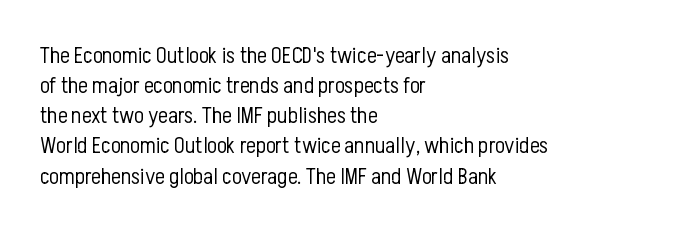
Q: Is the text bold? A: No.
Q: Is the text italic (slanted)? A: No, it is upright.
Q: Is the text underlined? A: No.
Q: How is the paragraph aligned? A: Left-aligned.
Q: Is the spacing between letters normal or unusually wide? A: Normal.
Q: Is the spacing between lines tight, normal or loose? A: Normal.
